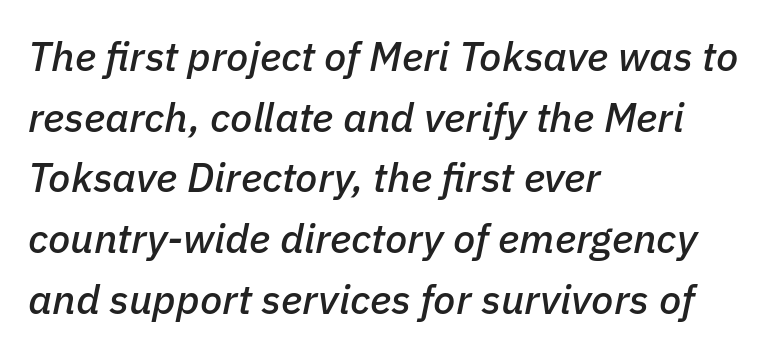
Q: Is the text italic (slanted)? A: Yes, it leans right by about 11 degrees.
Q: Is the text underlined? A: No.
Q: How is the paragraph aligned? A: Left-aligned.
Q: Is the spacing between letters normal or unusually wide? A: Normal.
Q: Is the spacing between lines tight, normal or loose? A: Normal.
Q: Width (condensed, normal, or wide)? A: Normal.
Q: Stroke contrast? A: Low.
Q: x-height? A: Medium.
Q: Monospaced? A: No.
